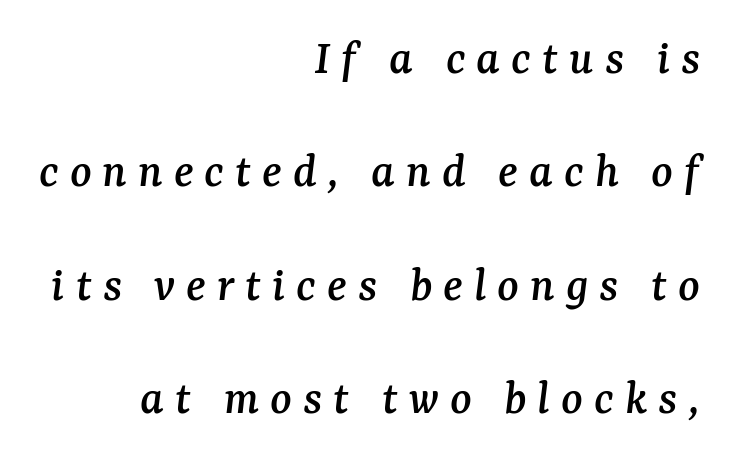
Check where the strokes stop: tiny serifs finish them off. Line ends are locked; line starts wander. Each letter keeps its own natural width here, so spacing adapts to shape. Characters are canted at an angle relative to the baseline's perpendicular. If you measured baseline to baseline, you'd find a long distance.
